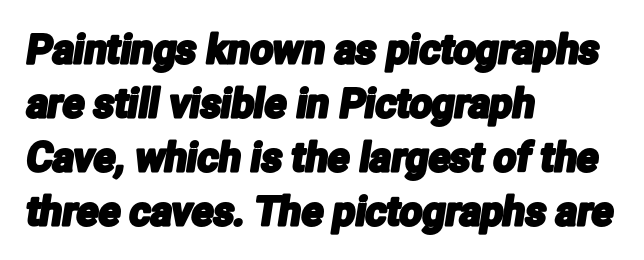
The image shows 40 px condensed sans-serif type; set left-aligned, normal line spacing (1.35x), normal letter spacing, not underlined; low stroke contrast and a medium x-height.
